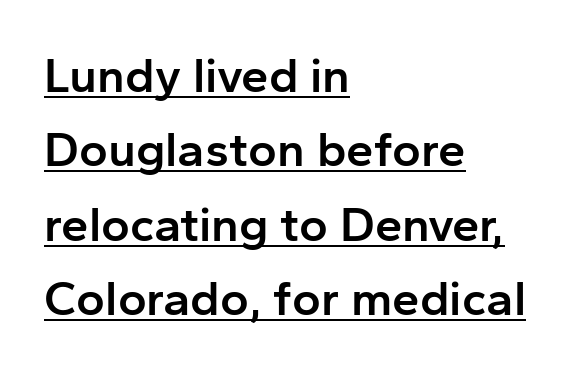
{"serif": "no", "italic": "no", "bold": "semi", "weight": "semibold", "width": "normal", "stroke_contrast": "low", "x_height": "medium", "monospaced": "no", "underline": "yes", "align": "left", "line_spacing": "normal", "line_spacing_ratio": 1.52, "letter_spacing": "normal", "letter_spacing_em": 0.0, "glyph_px": 49}
